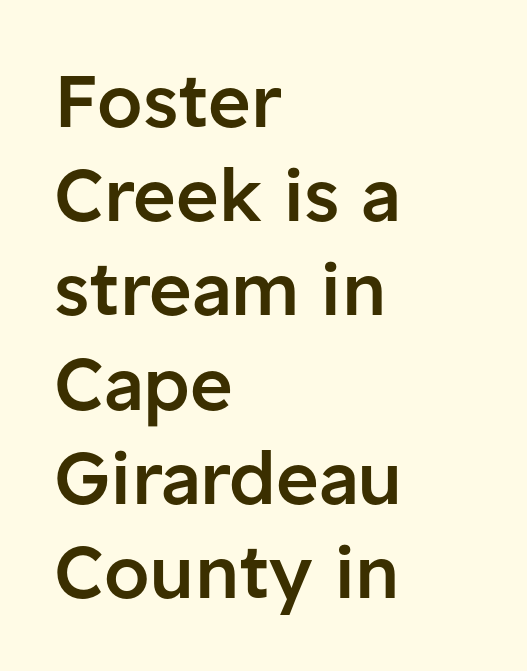
{"serif": "no", "italic": "no", "bold": "semi", "weight": "semibold", "width": "normal", "stroke_contrast": "low", "x_height": "medium", "monospaced": "no", "underline": "no", "align": "left", "line_spacing": "normal", "line_spacing_ratio": 1.29, "letter_spacing": "normal", "letter_spacing_em": 0.0, "glyph_px": 73}
